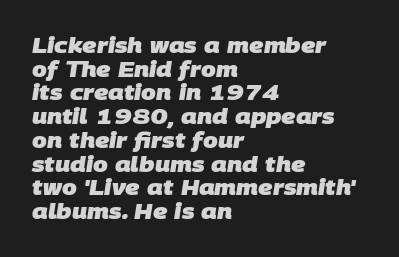
Q: Is the text bold? A: Yes.
Q: Is the text underlined? A: No.
Q: How is the paragraph aligned? A: Left-aligned.
Q: Is the spacing between letters normal or unusually wide? A: Normal.
Q: Is the spacing between lines tight, normal or loose? A: Tight.
